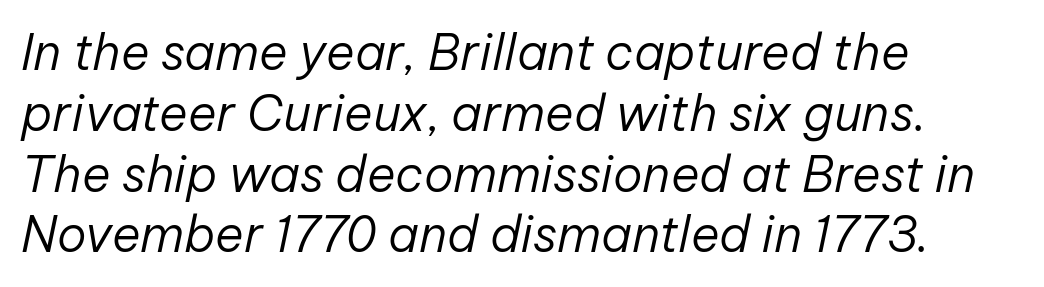
The image shows 49 px regular-weight type, italic (leaning right); set left-aligned, line spacing 1.24x, normal letter spacing, not underlined; low stroke contrast and a medium x-height.
